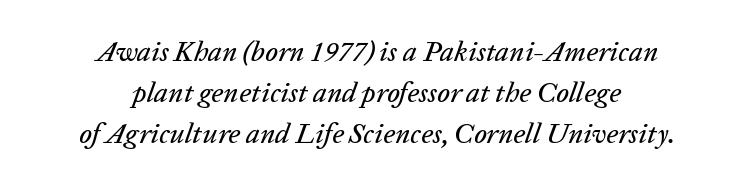
{"italic": "yes", "lean": "right", "slant_degrees": 20, "width": "normal", "stroke_contrast": "low", "x_height": "medium", "monospaced": "no", "underline": "no", "align": "center", "line_spacing": "normal", "line_spacing_ratio": 1.46, "letter_spacing": "normal", "letter_spacing_em": 0.0, "glyph_px": 28}
